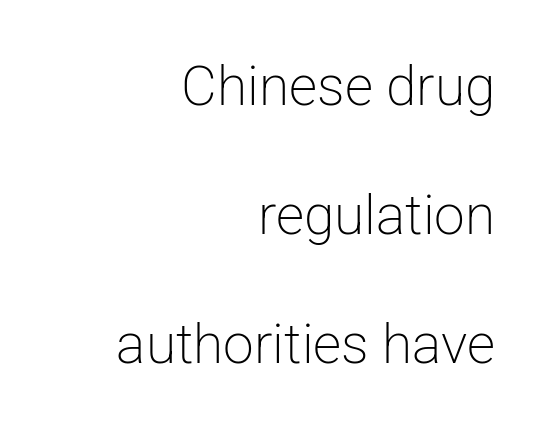
If you measured baseline to baseline, you'd find a long distance. Weight: in the light-to-regular range. Looks like regular typesetting: each glyph gets only the width it needs. Unlike italic type, these characters show no tilt at all. The zone under the glyphs is completely vacant. In terms of letterspacing, this is plain default setting.
